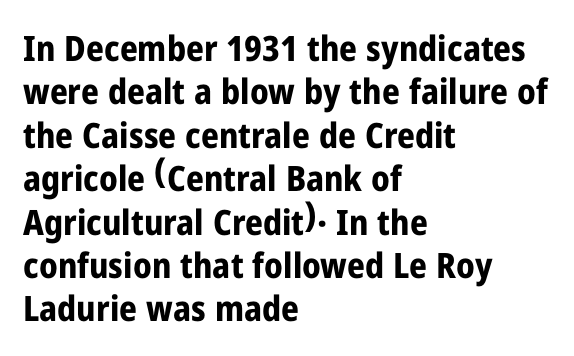
This sample uses a sans-serif face. Tall strokes in this sample are plumb rather than angled. Spacing verdict: proportional, widths tailored to each character. A full-strength bold gives these letters their thick strokes. The letterforms sit shoulder to shoulder at normal distance. All the whitespace from short lines collects on the right.
